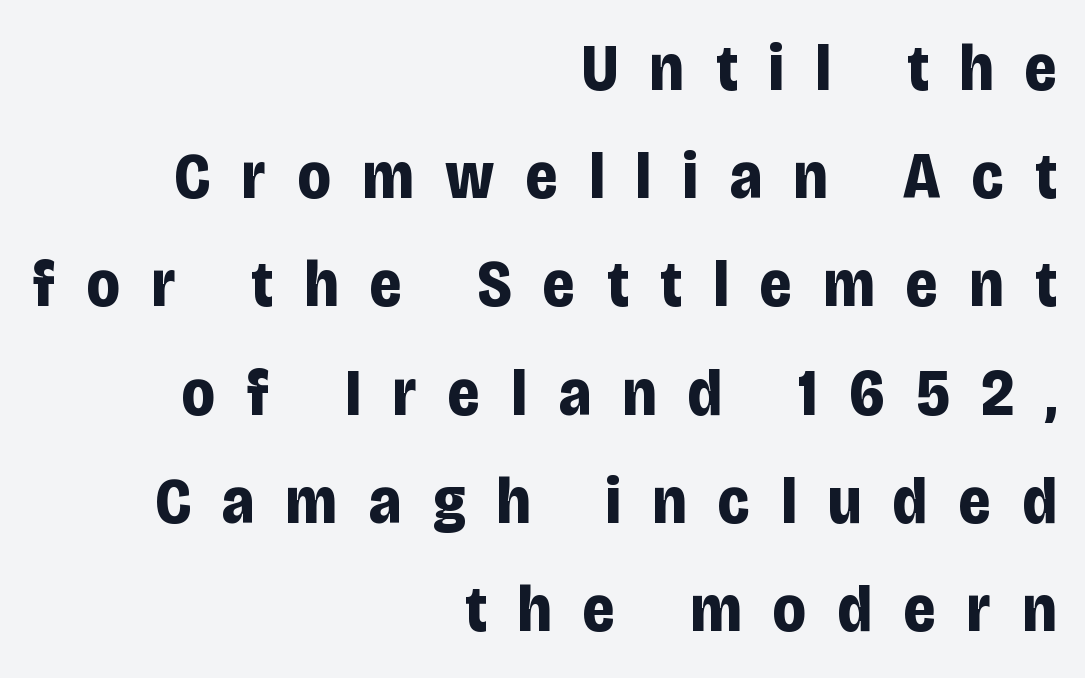
Q: Is the text bold? A: Yes.
Q: Is the text italic (slanted)? A: No, it is upright.
Q: Is the typeface a serif or a sans-serif typeface? A: Sans-serif.
Q: Is the text underlined? A: No.
Q: How is the paragraph aligned? A: Right-aligned.
Q: Is the spacing between letters normal or unusually wide? A: Unusually wide.
Q: Is the spacing between lines tight, normal or loose? A: Normal.
Q: Width (condensed, normal, or wide)? A: Condensed.
Q: Stroke contrast? A: Low.
Q: x-height? A: Large.
Q: Monospaced? A: No.
